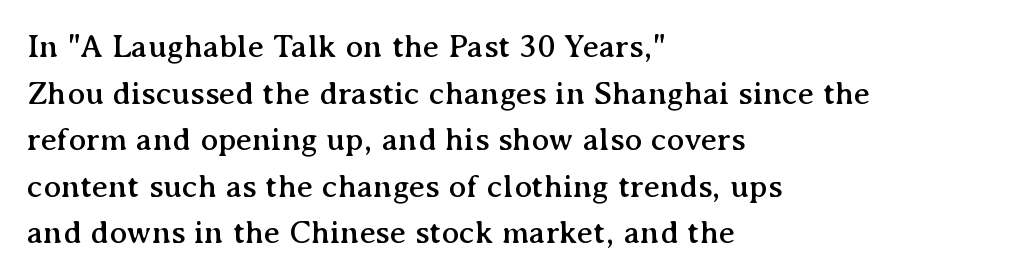
Nobody drew a line under any word here. Line beginnings align vertically; line endings do not. Quick note: not italic, upright. Each letter keeps its own natural width here, so spacing adapts to shape. The block of text has a typical density, with ordinary space between rows.
